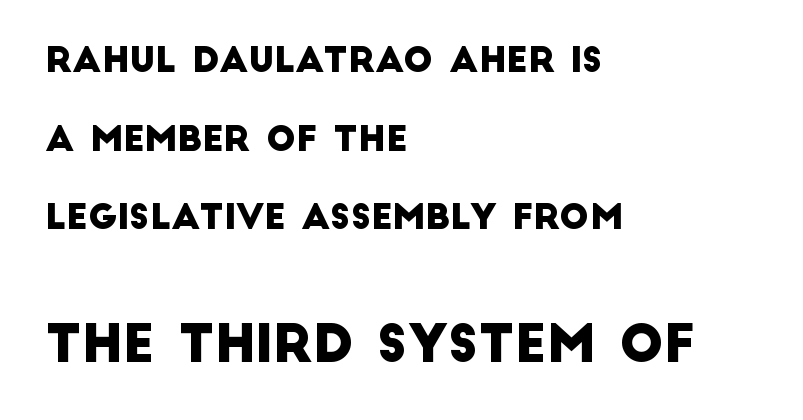
The image shows 52 px sans-serif type; set left-aligned, loose line spacing (2.25x), normal letter spacing, not underlined; the second (bottom) block is 1.49x larger; low stroke contrast and a large x-height.
